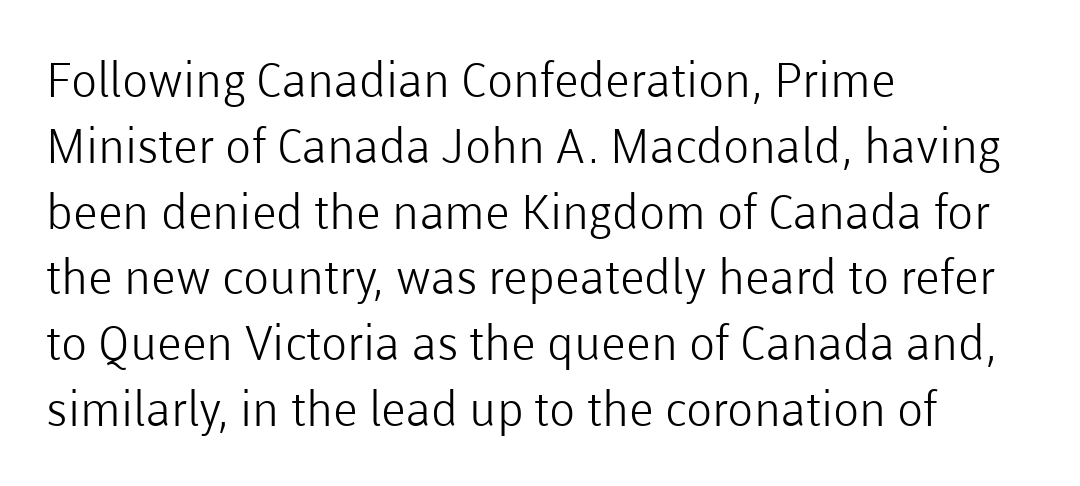
Q: Is the text bold? A: No.
Q: Is the text italic (slanted)? A: No, it is upright.
Q: Is the typeface a serif or a sans-serif typeface? A: Sans-serif.
Q: Is the text underlined? A: No.
Q: How is the paragraph aligned? A: Left-aligned.
Q: Is the spacing between letters normal or unusually wide? A: Normal.
Q: Is the spacing between lines tight, normal or loose? A: Normal.
Q: Width (condensed, normal, or wide)? A: Normal.
Q: Stroke contrast? A: Low.
Q: x-height? A: Medium.
Q: Monospaced? A: No.
